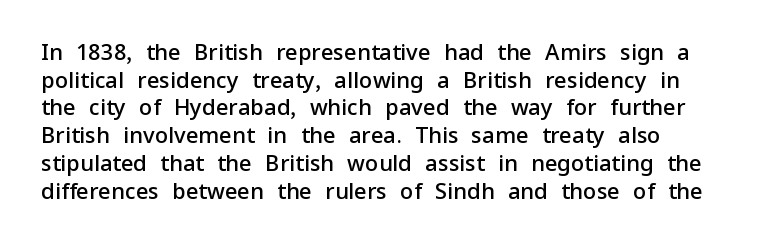
{"italic": "no", "bold": "semi", "underline": "no", "line_spacing": "normal", "line_spacing_ratio": 1.26, "letter_spacing": "normal", "letter_spacing_em": 0.0, "glyph_px": 22}
